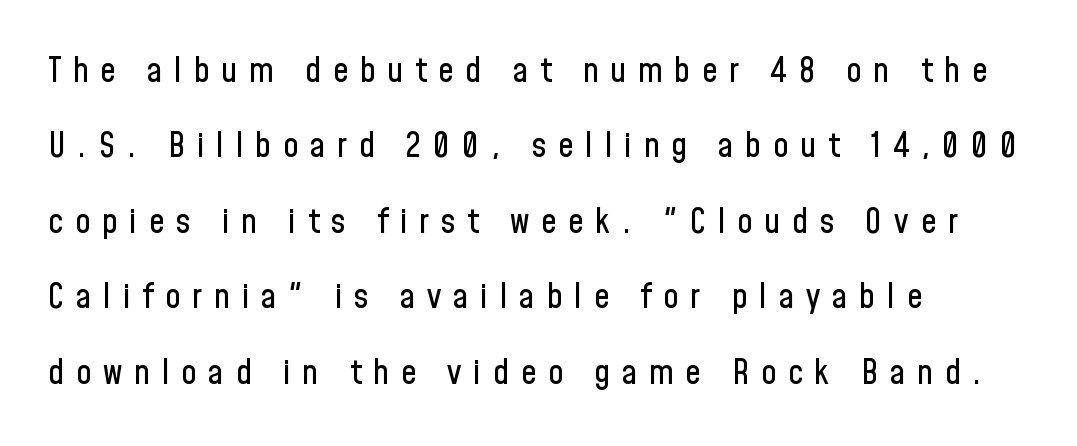
The image shows 34 px condensed sans-serif type, upright; set left-aligned, loose line spacing (2.22x), unusually wide letter spacing (+0.35 em), not underlined; low stroke contrast and a medium x-height.
